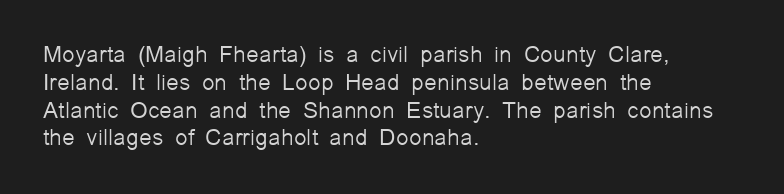
Italic: no, the glyphs are upright roman. Typeset ragged right — the left edge is the straight one. The gaps between neighbouring characters are ordinary and unremarkable. No letter is thick-stroked: the sample isn't bold. Lines of text with bare space underneath.
